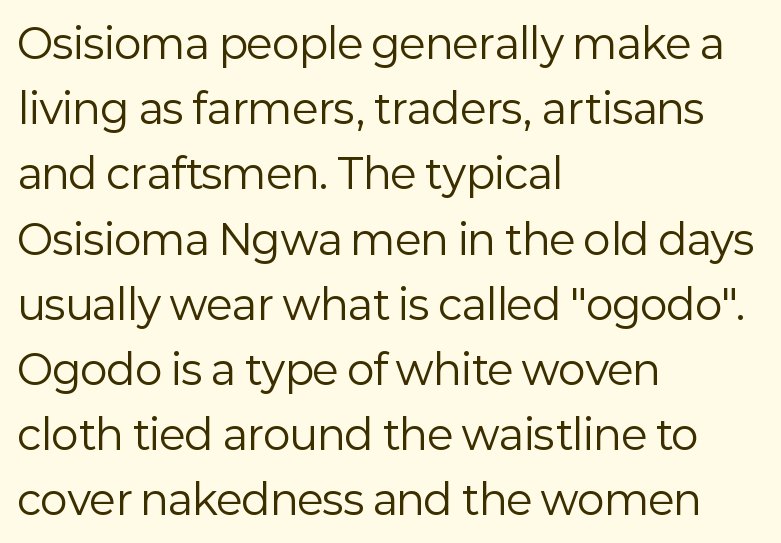
{"serif": "no", "italic": "no", "bold": "no", "weight": "regular", "width": "normal", "stroke_contrast": "low", "x_height": "medium", "monospaced": "no", "underline": "no", "align": "left", "line_spacing": "normal", "line_spacing_ratio": 1.59, "letter_spacing": "normal", "letter_spacing_em": 0.0, "glyph_px": 41}
